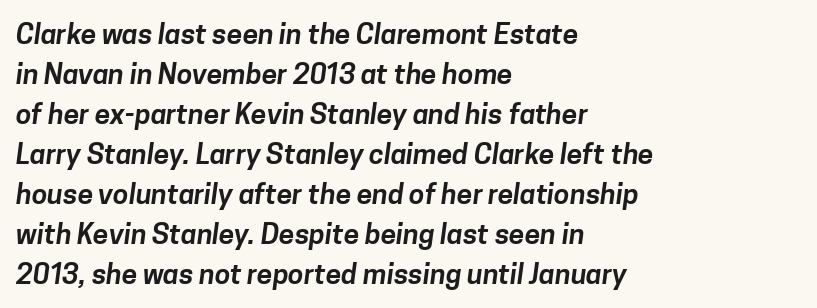
Q: Is the typeface a serif or a sans-serif typeface? A: Sans-serif.
Q: Is the text underlined? A: No.
Q: How is the paragraph aligned? A: Left-aligned.
Q: Is the spacing between letters normal or unusually wide? A: Normal.
Q: Is the spacing between lines tight, normal or loose? A: Normal.
Q: Width (condensed, normal, or wide)? A: Normal.
Q: Stroke contrast? A: Low.
Q: x-height? A: Medium.
Q: Monospaced? A: No.
